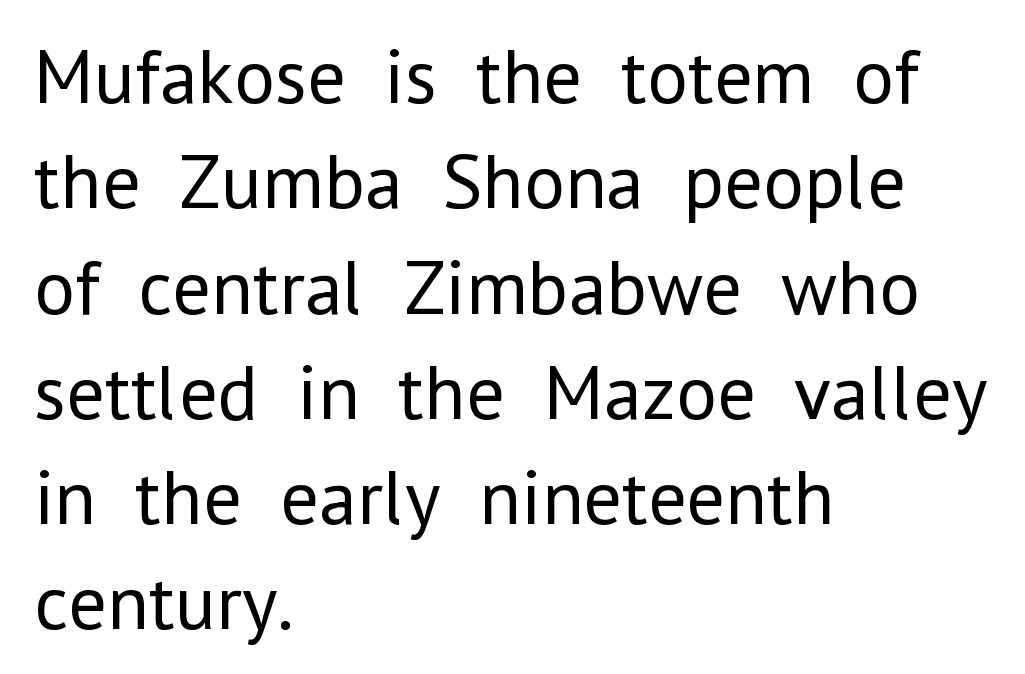
Q: Is the text bold? A: No.
Q: Is the text italic (slanted)? A: No, it is upright.
Q: Is the typeface a serif or a sans-serif typeface? A: Sans-serif.
Q: Is the text underlined? A: No.
Q: How is the paragraph aligned? A: Left-aligned.
Q: Is the spacing between letters normal or unusually wide? A: Normal.
Q: Is the spacing between lines tight, normal or loose? A: Normal.
Q: Width (condensed, normal, or wide)? A: Normal.
Q: Stroke contrast? A: Low.
Q: x-height? A: Medium.
Q: Monospaced? A: No.
